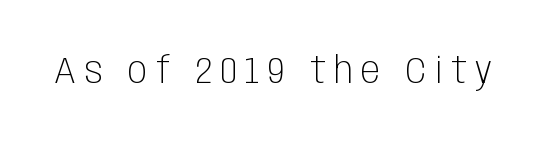
The image shows 36 px light, condensed sans-serif type, upright; set unusually wide letter spacing (+0.23 em), not underlined; low stroke contrast and a large x-height.
